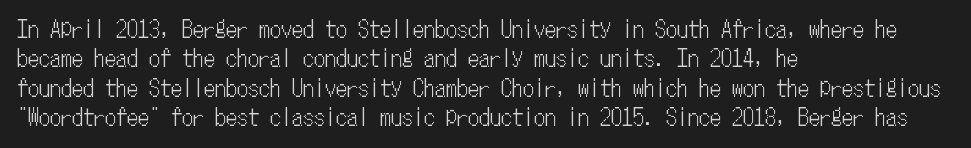
{"italic": "no", "underline": "no", "align": "left", "line_spacing": "normal", "line_spacing_ratio": 1.34, "letter_spacing": "normal", "letter_spacing_em": 0.0, "glyph_px": 22}
